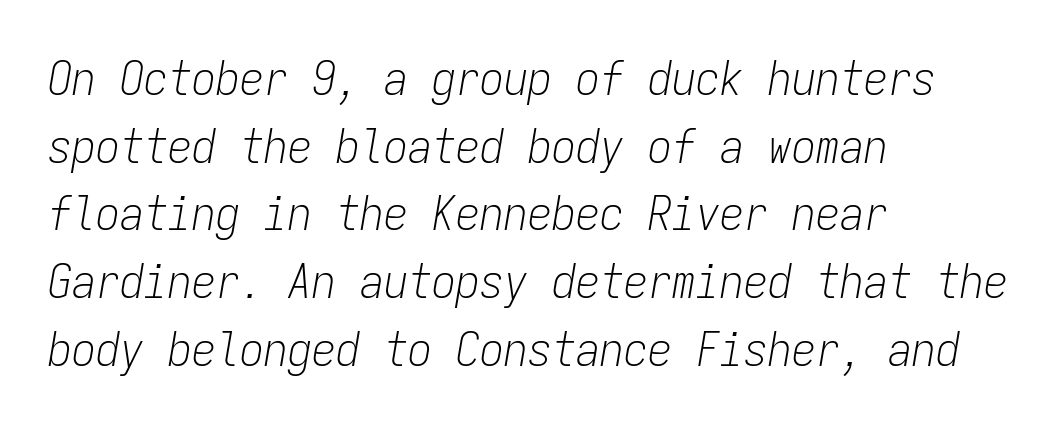
The typeface has the unassuming heft of standard copy or less. Underlining? Definitely not there. The block of text has a typical density, with ordinary space between rows. This sample uses an oblique cut, with every glyph tilted off the vertical. These lines stack with their left ends in a neat column.
